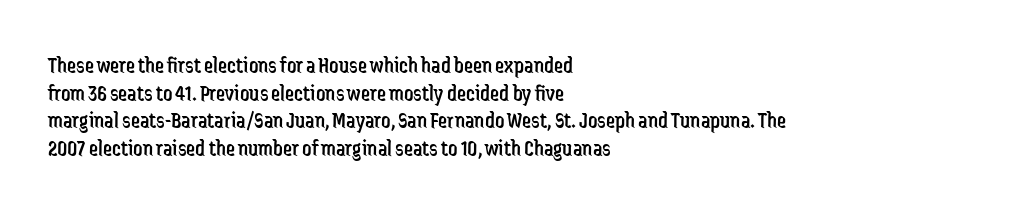
Q: Is the text bold? A: No.
Q: Is the text italic (slanted)? A: No, it is upright.
Q: Is the text underlined? A: No.
Q: How is the paragraph aligned? A: Left-aligned.
Q: Is the spacing between letters normal or unusually wide? A: Normal.
